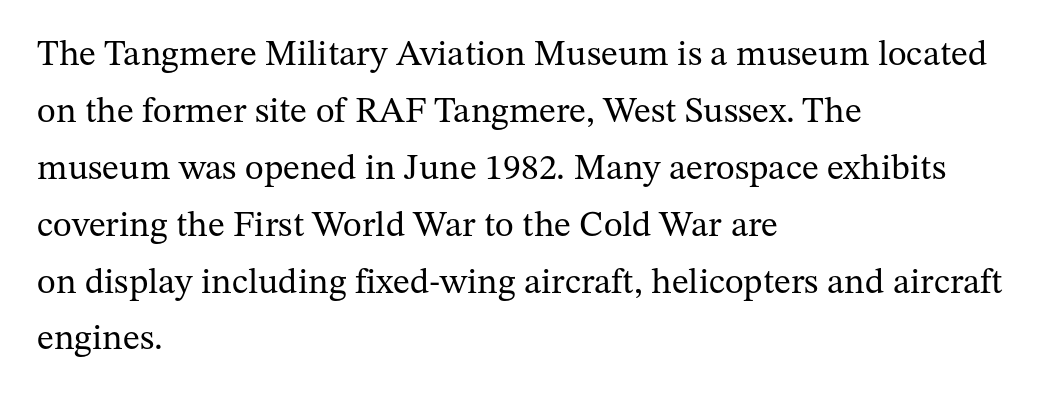
Q: Is the text bold? A: No.
Q: Is the text italic (slanted)? A: No, it is upright.
Q: Is the typeface a serif or a sans-serif typeface? A: Serif.
Q: Is the text underlined? A: No.
Q: How is the paragraph aligned? A: Left-aligned.
Q: Is the spacing between letters normal or unusually wide? A: Normal.
Q: Is the spacing between lines tight, normal or loose? A: Normal.
Q: Width (condensed, normal, or wide)? A: Normal.
Q: Stroke contrast? A: Medium.
Q: x-height? A: Medium.
Q: Monospaced? A: No.
